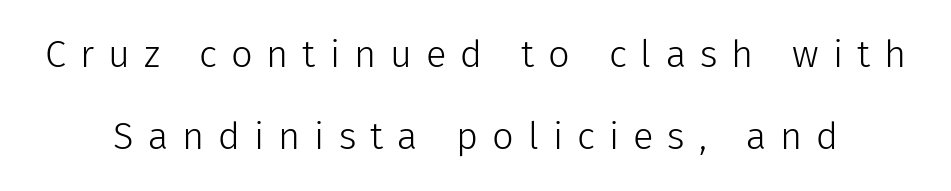
The image shows 38 px light sans-serif type, upright; set loose line spacing (2.15x), unusually wide letter spacing (+0.37 em), not underlined; low stroke contrast and a medium x-height.
